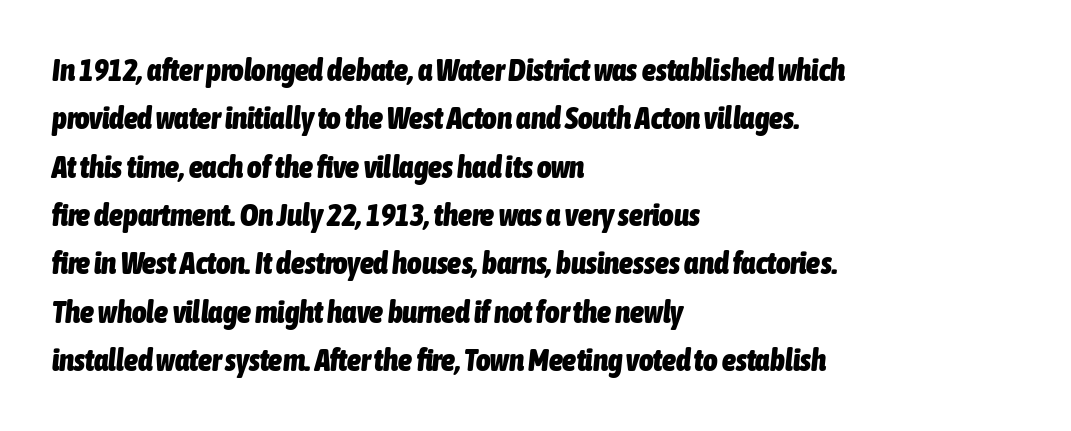
Think of a printed novel: that variable character pitch is what you see here. This sample keeps an unexceptional amount of space between lines. Inter-character spacing is left at the font's built-in metrics. The text block is weighted toward the left margin, trailing off unevenly rightward. Descenders are the only things crossing below the line.
